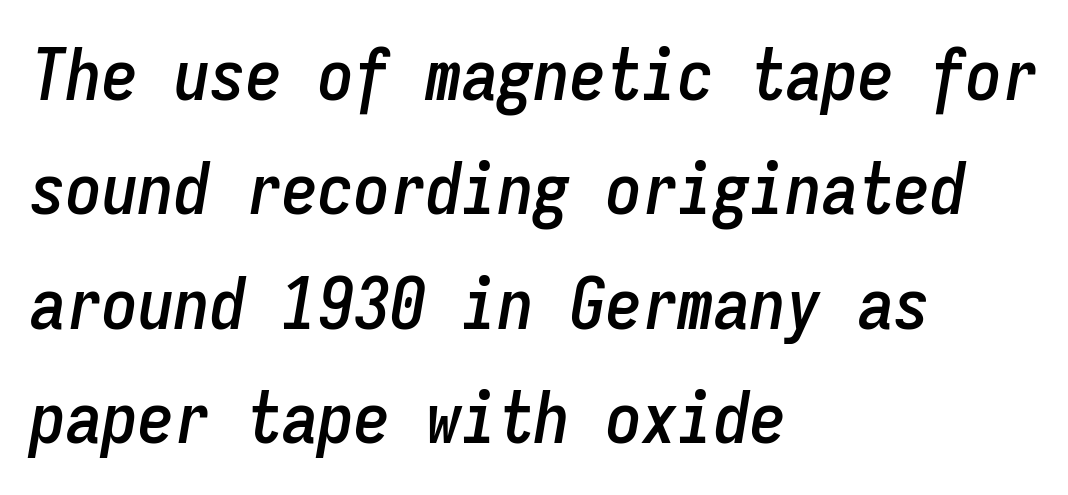
Q: Is the text italic (slanted)? A: Yes, it leans right by about 9 degrees.
Q: Is the text underlined? A: No.
Q: How is the paragraph aligned? A: Left-aligned.
Q: Is the spacing between letters normal or unusually wide? A: Normal.
Q: Is the spacing between lines tight, normal or loose? A: Normal.
Q: Width (condensed, normal, or wide)? A: Condensed.
Q: Stroke contrast? A: Low.
Q: x-height? A: Medium.
Q: Monospaced? A: Yes.
